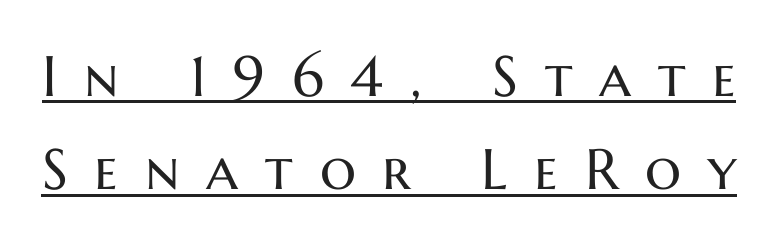
The image shows 57 px regular-weight sans-serif type, upright; set normal line spacing (1.64x), unusually wide letter spacing (+0.47 em), underlined; medium stroke contrast and a medium x-height.
